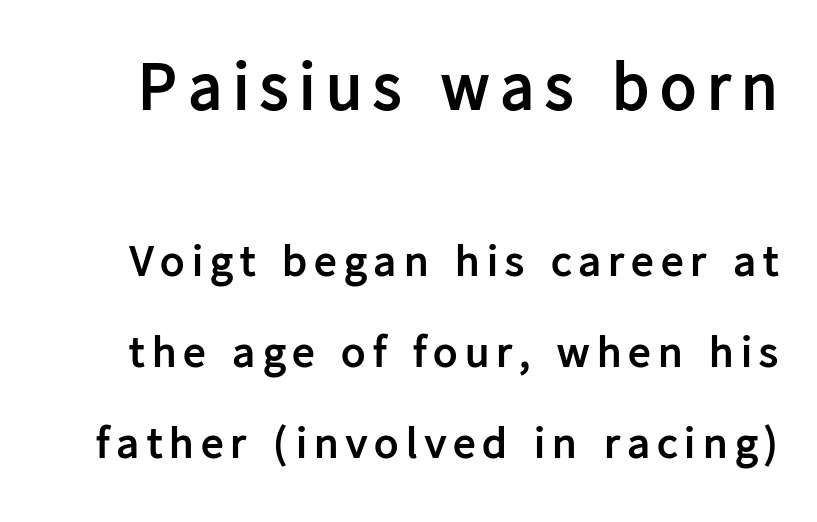
Q: Is the text bold? A: Yes.
Q: Is the text italic (slanted)? A: No, it is upright.
Q: Is the typeface a serif or a sans-serif typeface? A: Sans-serif.
Q: Is the text underlined? A: No.
Q: Is the spacing between lines tight, normal or loose? A: Loose.
Q: Which block of text is set in a larger size, the first (top) or the second (bottom)? A: The first (top) one.
Q: Width (condensed, normal, or wide)? A: Normal.
Q: Stroke contrast? A: Low.
Q: x-height? A: Medium.
Q: Monospaced? A: No.
